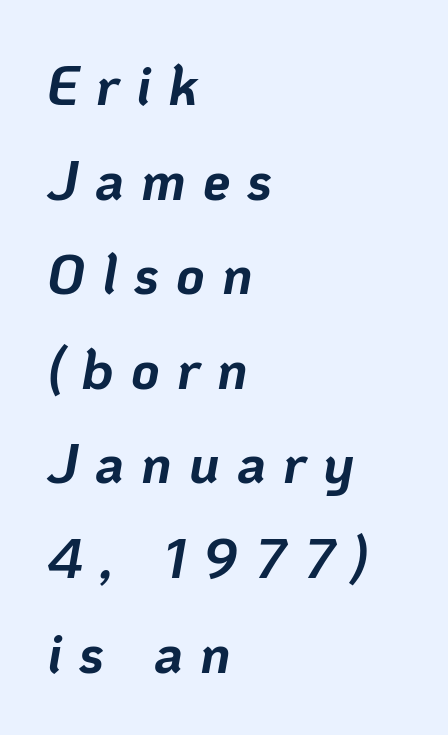
{"italic": "yes", "lean": "right", "slant_degrees": 10, "bold": "yes", "weight": "bold", "width": "normal", "stroke_contrast": "low", "x_height": "medium", "monospaced": "no", "underline": "no", "align": "left", "line_spacing_ratio": 1.72, "letter_spacing": "wide", "letter_spacing_em": 0.31, "glyph_px": 55}
